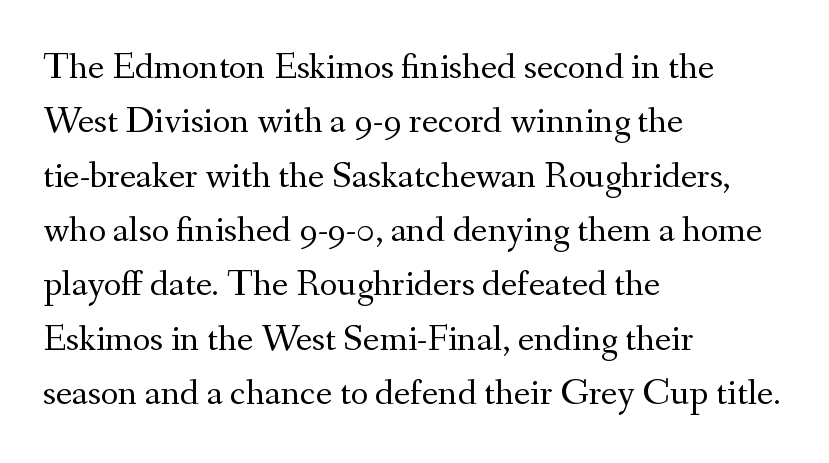
The image shows 38 px regular-weight serif type, upright; set left-aligned, normal line spacing (1.43x), normal letter spacing, not underlined; medium stroke contrast and a small x-height.
